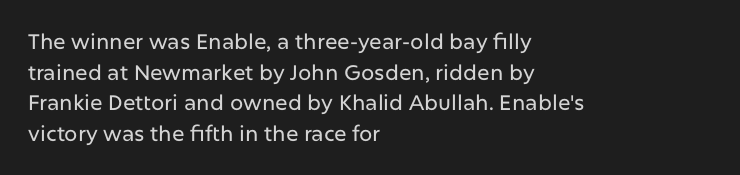
{"italic": "no", "underline": "no", "align": "left", "line_spacing": "normal", "line_spacing_ratio": 1.46, "letter_spacing": "normal", "letter_spacing_em": 0.0, "glyph_px": 21}
